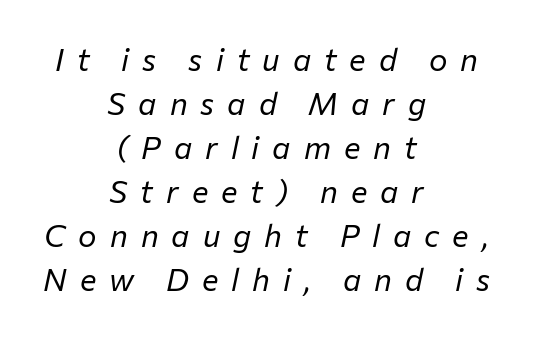
The image shows 31 px regular-weight type, italic (leaning right); set centered, normal line spacing (1.42x), unusually wide letter spacing (+0.42 em), not underlined; low stroke contrast and a medium x-height.
